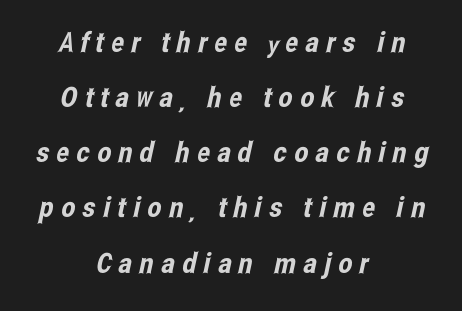
{"serif": "no", "width": "condensed", "stroke_contrast": "low", "x_height": "medium", "monospaced": "no", "underline": "no", "align": "center", "line_spacing": "loose", "line_spacing_ratio": 1.97, "letter_spacing": "wide", "letter_spacing_em": 0.26, "glyph_px": 28}
